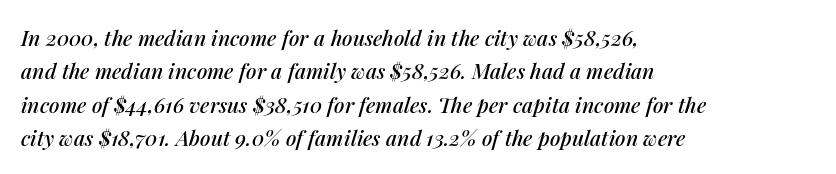
Default kerning and tracking; the words read as compact shapes. One-word summary of the alignment: left. The vertical gap from one line to the next is medium. A typesetter would mark this as italic. Underlining? Definitely not there.
